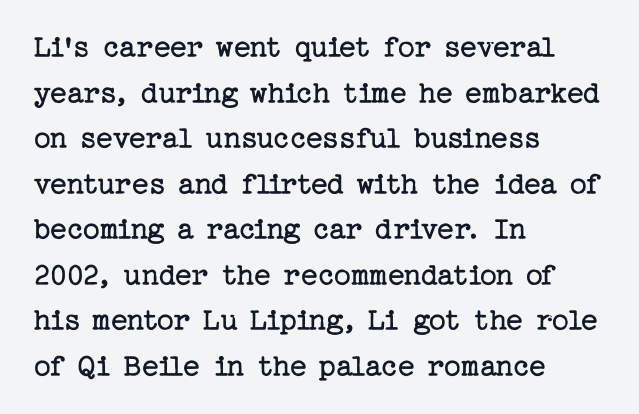
{"serif": "yes", "italic": "no", "bold": "no", "weight": "regular", "width": "normal", "stroke_contrast": "low", "x_height": "medium", "underline": "no", "align": "left", "line_spacing": "normal", "line_spacing_ratio": 1.38, "letter_spacing": "normal", "letter_spacing_em": 0.0, "glyph_px": 33}
